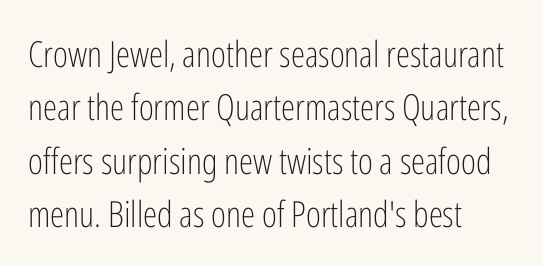
The typeface has the unassuming heft of standard copy or less. Varying glyph widths throughout — classic text-font behaviour. The axis of the letterforms is exactly vertical. A typesetter would call this leading conventional body-copy spacing. The lines are quadded left. Just letters on the line, the space beneath them empty.
